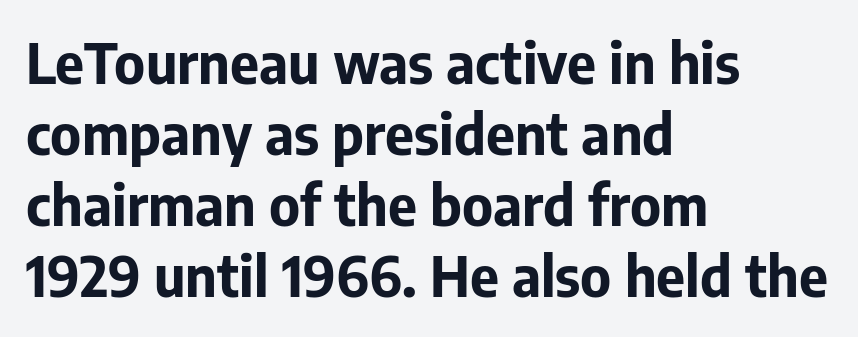
Q: Is the text bold? A: Yes.
Q: Is the text italic (slanted)? A: No, it is upright.
Q: Is the typeface a serif or a sans-serif typeface? A: Sans-serif.
Q: Is the text underlined? A: No.
Q: How is the paragraph aligned? A: Left-aligned.
Q: Is the spacing between letters normal or unusually wide? A: Normal.
Q: Is the spacing between lines tight, normal or loose? A: Normal.
Q: Width (condensed, normal, or wide)? A: Normal.
Q: Stroke contrast? A: Low.
Q: x-height? A: Medium.
Q: Monospaced? A: No.
